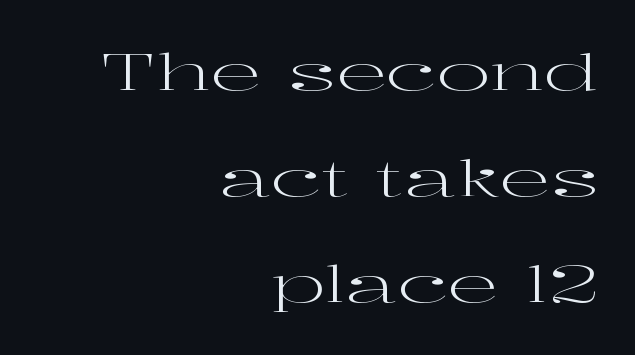
The foot of each line stays bare and open. Ascenders rise straight up at ninety degrees. Varying glyph widths throughout — classic text-font behaviour. How are the letters spaced? Ordinarily, with no added tracking. Honestly, the rows look like they've been pulled way apart.
